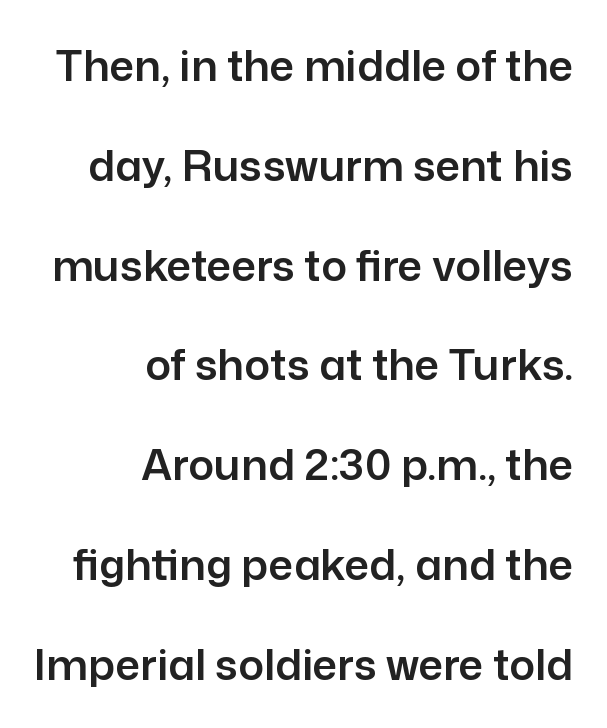
Q: Is the text italic (slanted)? A: No, it is upright.
Q: Is the typeface a serif or a sans-serif typeface? A: Sans-serif.
Q: Is the text underlined? A: No.
Q: How is the paragraph aligned? A: Right-aligned.
Q: Is the spacing between letters normal or unusually wide? A: Normal.
Q: Is the spacing between lines tight, normal or loose? A: Loose.
Q: Width (condensed, normal, or wide)? A: Normal.
Q: Stroke contrast? A: Low.
Q: x-height? A: Medium.
Q: Monospaced? A: No.
